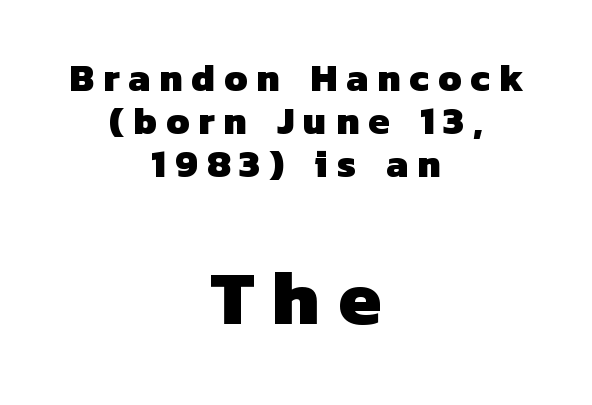
The image shows 77 px heavy sans-serif type; set centered, tight line spacing (1.13x), unusually wide letter spacing (+0.24 em), not underlined; the second (bottom) block is 2.03x larger; low stroke contrast and a medium x-height.
